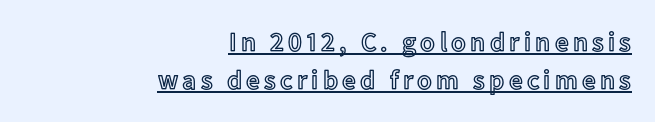
Q: Is the text italic (slanted)? A: No, it is upright.
Q: Is the text underlined? A: Yes.
Q: How is the paragraph aligned? A: Right-aligned.
Q: Is the spacing between lines tight, normal or loose? A: Normal.
